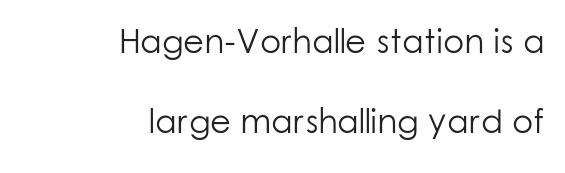
Q: Is the text bold? A: No.
Q: Is the text italic (slanted)? A: No, it is upright.
Q: Is the typeface a serif or a sans-serif typeface? A: Sans-serif.
Q: Is the text underlined? A: No.
Q: How is the paragraph aligned? A: Right-aligned.
Q: Is the spacing between letters normal or unusually wide? A: Normal.
Q: Is the spacing between lines tight, normal or loose? A: Loose.
Q: Width (condensed, normal, or wide)? A: Normal.
Q: Stroke contrast? A: Low.
Q: x-height? A: Medium.
Q: Monospaced? A: No.
